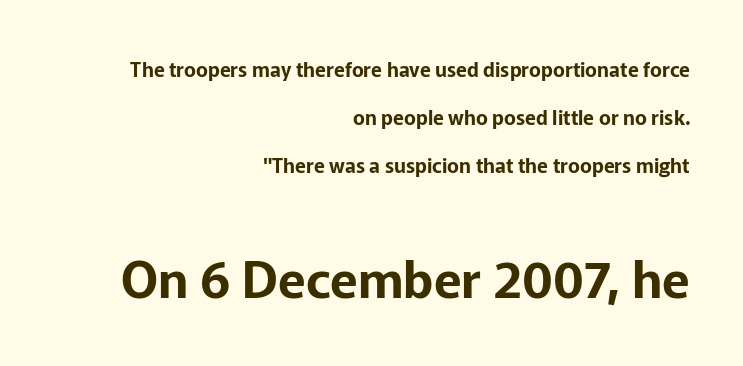
Q: Is the text italic (slanted)? A: No, it is upright.
Q: Is the typeface a serif or a sans-serif typeface? A: Sans-serif.
Q: Is the text underlined? A: No.
Q: How is the paragraph aligned? A: Right-aligned.
Q: Is the spacing between letters normal or unusually wide? A: Normal.
Q: Is the spacing between lines tight, normal or loose? A: Loose.
Q: Which block of text is set in a larger size, the first (top) or the second (bottom)? A: The second (bottom) one.
Q: Width (condensed, normal, or wide)? A: Normal.
Q: Stroke contrast? A: Low.
Q: x-height? A: Medium.
Q: Monospaced? A: No.
